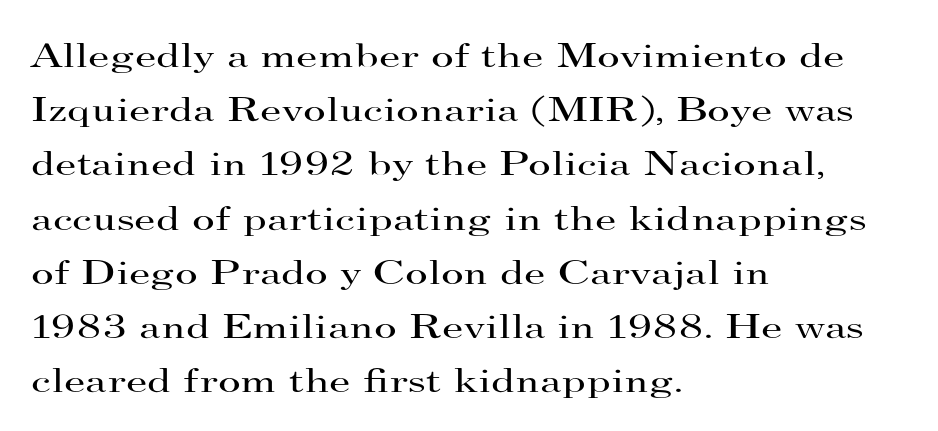
Compared with a typical body face, this is equally light or lighter still. Notice how descenders clear the ascenders below comfortably — that's standard leading. This rendering features lettering with no underline. Spacing between characters is what you'd get straight out of the box. The typesetter chose a ragged-right arrangement here.
